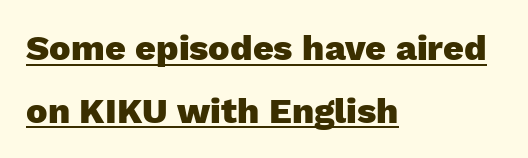
Varying glyph widths throughout — classic text-font behaviour. Where is the straight margin? On the left. The lettering stays uniformly vertical, giving the passage a roman look. Inter-character spacing is left at the font's built-in metrics. The rendering shows plain stroke endings on the letterforms — a sans-serif design.
